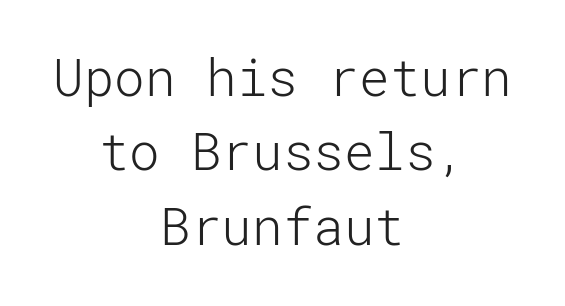
The image shows 51 px light sans-serif type, upright; set centered, normal line spacing (1.46x), normal letter spacing, not underlined; low stroke contrast and a medium x-height.
